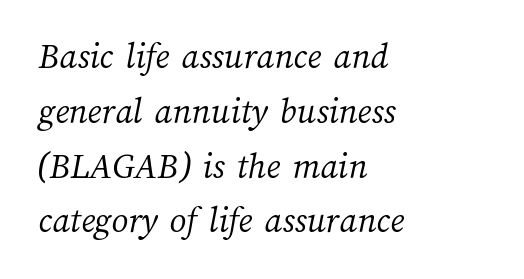
Typeset ragged right — the left edge is the straight one. These lines are rendered in a variable-pitch font. The weight would be labelled regular, book, light, or lighter still. Line spacing here is normal.
